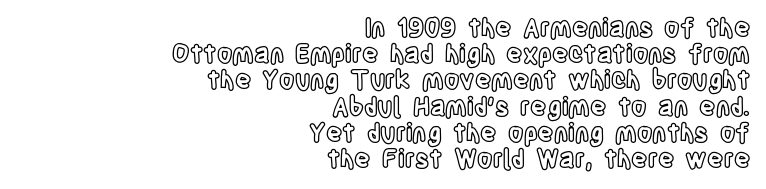
{"italic": "no", "underline": "no", "align": "right", "line_spacing": "tight", "line_spacing_ratio": 1.05, "letter_spacing": "normal", "letter_spacing_em": 0.0, "glyph_px": 25}
